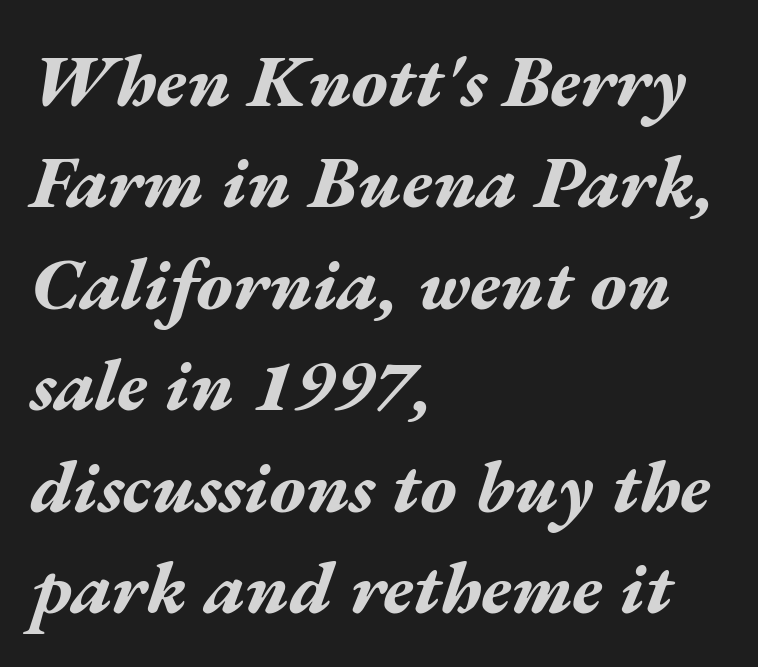
Q: Is the text bold? A: Yes.
Q: Is the text italic (slanted)? A: Yes, it leans right by about 17 degrees.
Q: Is the text underlined? A: No.
Q: How is the paragraph aligned? A: Left-aligned.
Q: Is the spacing between letters normal or unusually wide? A: Normal.
Q: Is the spacing between lines tight, normal or loose? A: Normal.
Q: Width (condensed, normal, or wide)? A: Wide.
Q: Stroke contrast? A: Medium.
Q: x-height? A: Medium.
Q: Monospaced? A: No.
